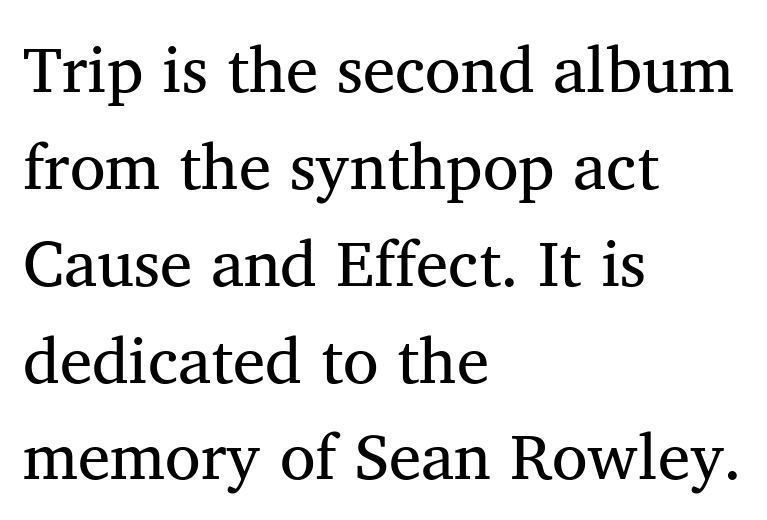
Q: Is the text bold? A: No.
Q: Is the text italic (slanted)? A: No, it is upright.
Q: Is the typeface a serif or a sans-serif typeface? A: Serif.
Q: Is the text underlined? A: No.
Q: How is the paragraph aligned? A: Left-aligned.
Q: Is the spacing between letters normal or unusually wide? A: Normal.
Q: Is the spacing between lines tight, normal or loose? A: Normal.
Q: Width (condensed, normal, or wide)? A: Normal.
Q: Stroke contrast? A: Medium.
Q: x-height? A: Medium.
Q: Monospaced? A: No.
